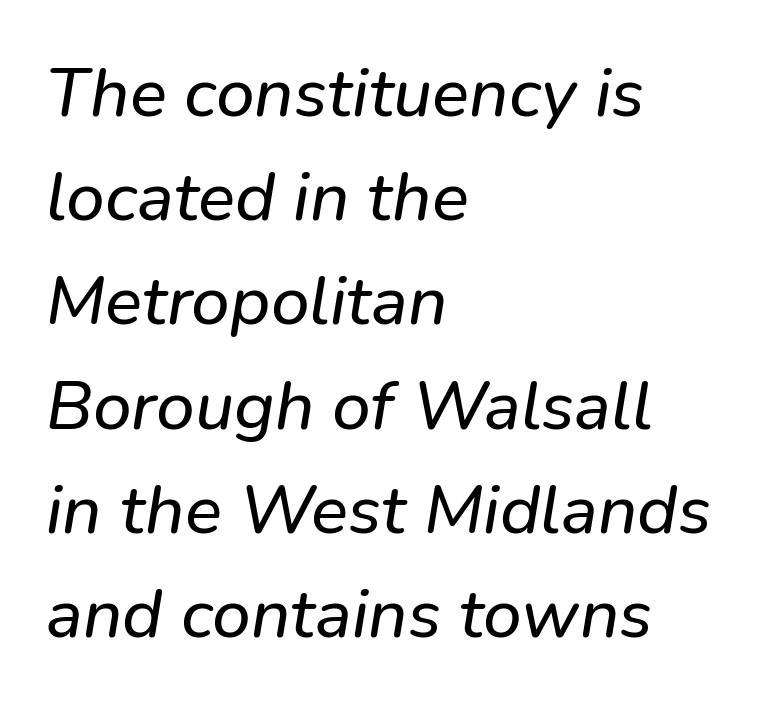
The image shows 69 px text type, italic (leaning right); set left-aligned, normal line spacing (1.51x), normal letter spacing, not underlined; low stroke contrast and a medium x-height.
